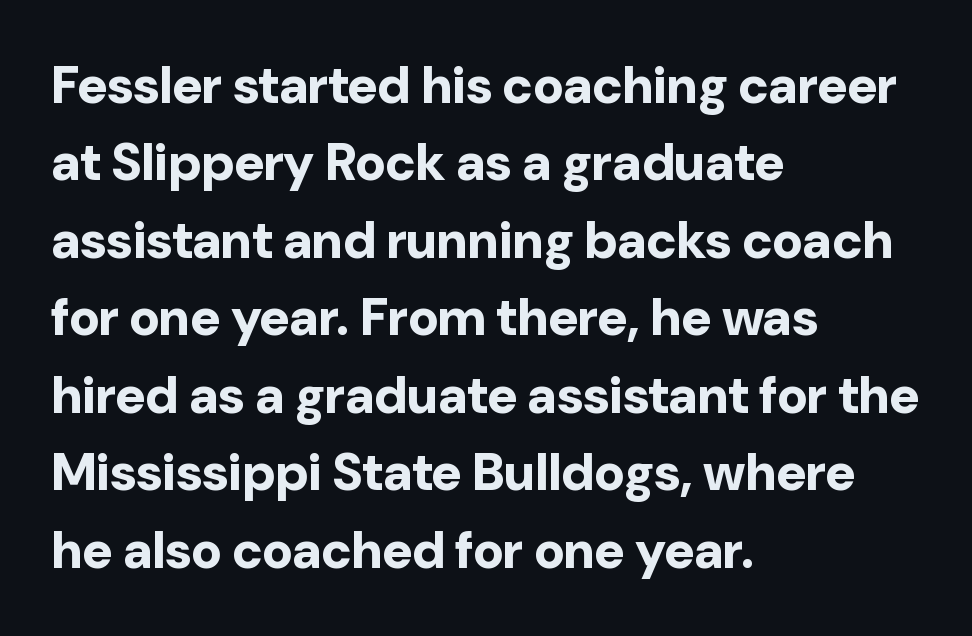
Q: Is the text bold? A: Yes.
Q: Is the text italic (slanted)? A: No, it is upright.
Q: Is the typeface a serif or a sans-serif typeface? A: Sans-serif.
Q: Is the text underlined? A: No.
Q: How is the paragraph aligned? A: Left-aligned.
Q: Is the spacing between letters normal or unusually wide? A: Normal.
Q: Is the spacing between lines tight, normal or loose? A: Normal.
Q: Width (condensed, normal, or wide)? A: Normal.
Q: Stroke contrast? A: Low.
Q: x-height? A: Medium.
Q: Monospaced? A: No.
